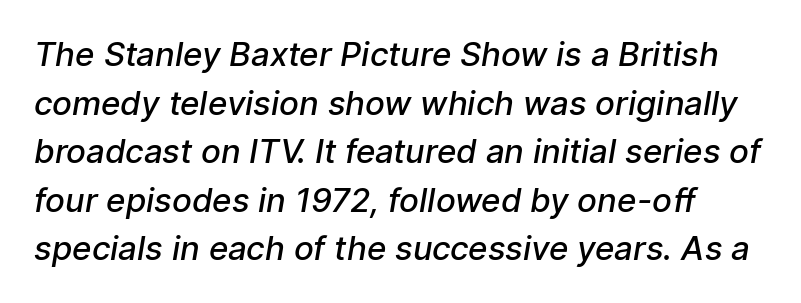
The image shows 33 px semibold sans-serif type; set left-aligned, normal line spacing (1.47x), normal letter spacing, not underlined; low stroke contrast and a medium x-height.
